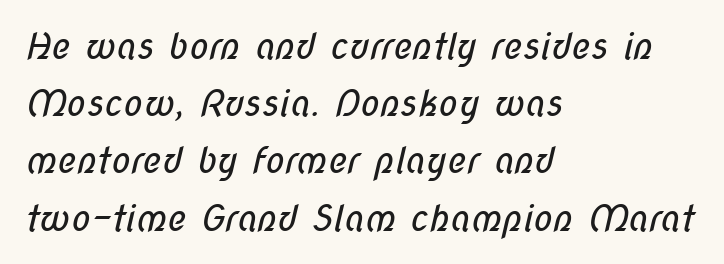
The image shows 36 px regular-weight, condensed sans-serif type; set left-aligned, normal line spacing (1.59x), normal letter spacing, not underlined; low stroke contrast and a medium x-height.
